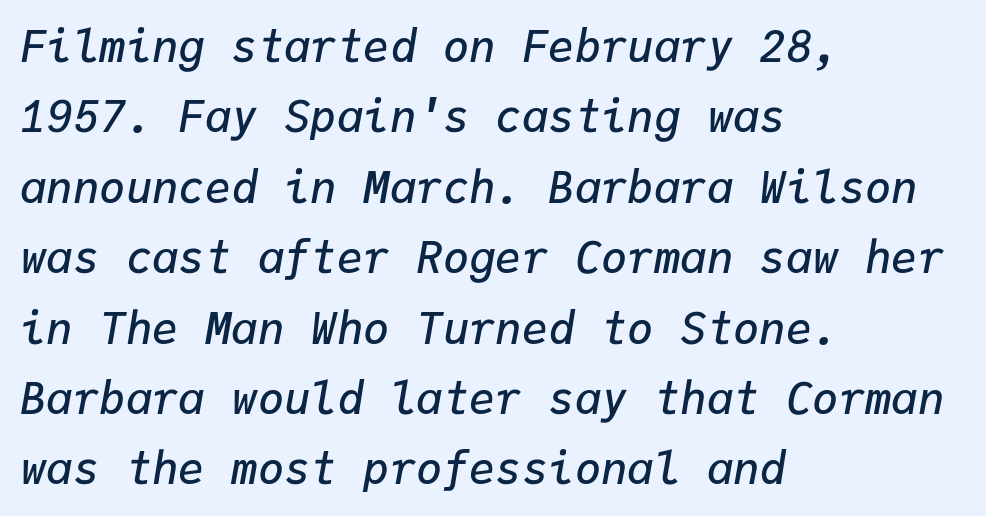
{"italic": "yes", "lean": "right", "slant_degrees": 9, "bold": "semi", "weight": "semibold", "width": "normal", "stroke_contrast": "low", "x_height": "medium", "monospaced": "yes", "underline": "no", "align": "left", "line_spacing": "normal", "line_spacing_ratio": 1.6, "letter_spacing": "normal", "letter_spacing_em": 0.0, "glyph_px": 44}
